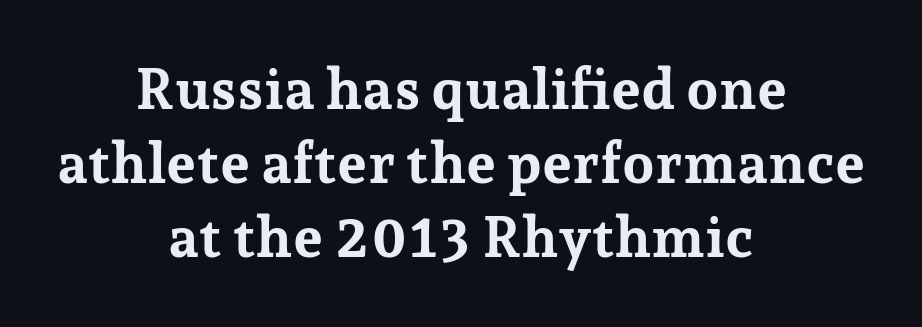
Looks like regular typesetting: each glyph gets only the width it needs. Horizontal bands of white between lines are of average thickness. Unlike italic type, these characters show no tilt at all. Set as a true bold cut, around the 700 mark. The letterforms sit shoulder to shoulder at normal distance. The passage shown is not underscored anywhere.
